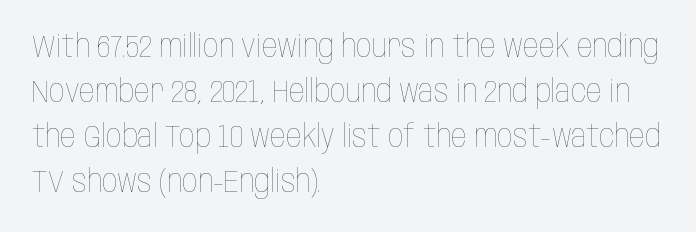
The image shows 31 px thin, condensed type, upright; set left-aligned, normal line spacing (1.45x), normal letter spacing, not underlined; low stroke contrast and a large x-height.
